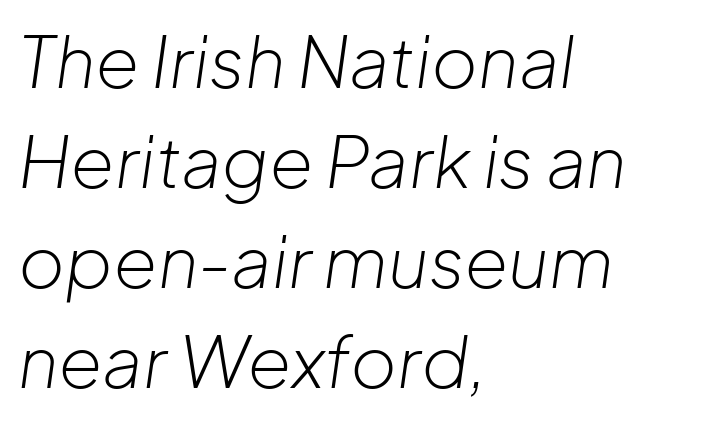
{"italic": "yes", "lean": "right", "slant_degrees": 8, "bold": "no", "weight": "light", "width": "normal", "stroke_contrast": "low", "x_height": "medium", "monospaced": "no", "underline": "no", "align": "left", "line_spacing": "normal", "line_spacing_ratio": 1.41, "letter_spacing": "normal", "letter_spacing_em": 0.0, "glyph_px": 71}
